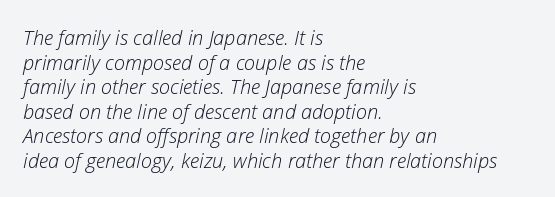
Q: Is the text bold? A: No.
Q: Is the text italic (slanted)? A: Yes, it leans right by about 12 degrees.
Q: Is the text underlined? A: No.
Q: How is the paragraph aligned? A: Left-aligned.
Q: Is the spacing between letters normal or unusually wide? A: Normal.
